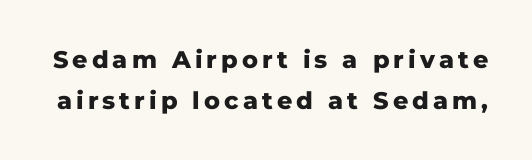
The passage shown is emphatically bold. A normal amount of white space separates one row of letters from the next. Descenders hang freely into open space. Posture: upright roman.
